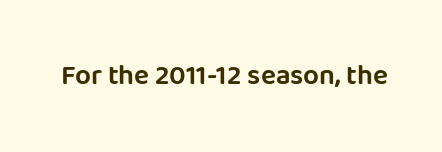
Q: Is the text italic (slanted)? A: No, it is upright.
Q: Is the typeface a serif or a sans-serif typeface? A: Sans-serif.
Q: Is the text underlined? A: No.
Q: Is the spacing between letters normal or unusually wide? A: Normal.
Q: Width (condensed, normal, or wide)? A: Normal.
Q: Stroke contrast? A: Low.
Q: x-height? A: Large.
Q: Monospaced? A: No.
